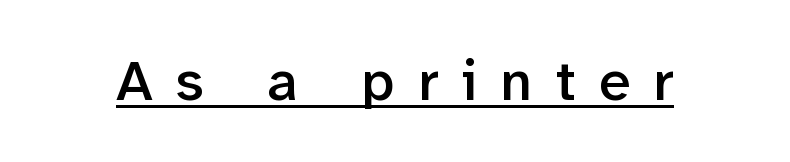
{"serif": "no", "italic": "no", "bold": "semi", "weight": "semibold", "width": "normal", "stroke_contrast": "low", "x_height": "medium", "monospaced": "no", "underline": "yes", "letter_spacing": "wide", "letter_spacing_em": 0.41, "glyph_px": 57}
